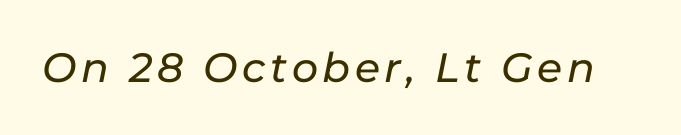
{"italic": "yes", "lean": "right", "slant_degrees": 11, "width": "normal", "stroke_contrast": "low", "x_height": "medium", "monospaced": "no", "underline": "no", "glyph_px": 41}
